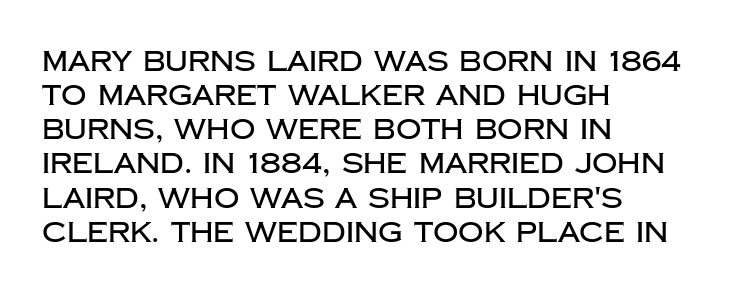
The image shows 28 px sans-serif type, upright; set left-aligned, line spacing 1.22x, normal letter spacing, not underlined; low stroke contrast and a large x-height.
